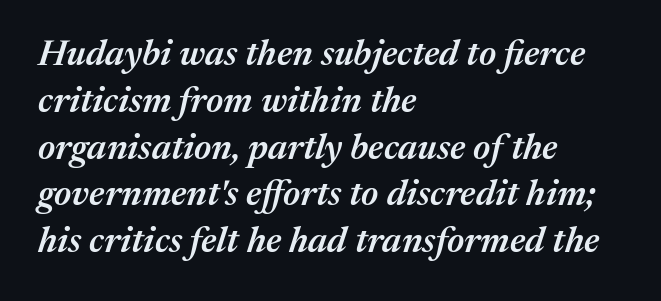
Q: Is the text bold? A: Semi-bold.
Q: Is the text italic (slanted)? A: Yes, it leans right by about 17 degrees.
Q: Is the text underlined? A: No.
Q: How is the paragraph aligned? A: Left-aligned.
Q: Is the spacing between letters normal or unusually wide? A: Normal.
Q: Is the spacing between lines tight, normal or loose? A: Normal.
Q: Width (condensed, normal, or wide)? A: Normal.
Q: Stroke contrast? A: Medium.
Q: x-height? A: Medium.
Q: Monospaced? A: No.
